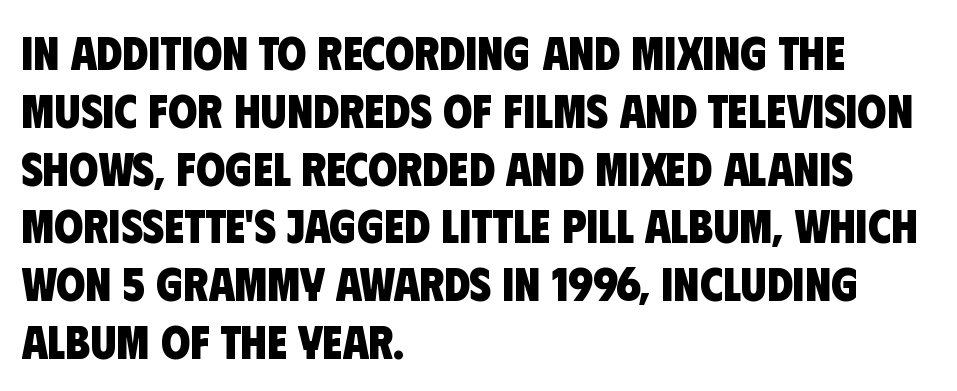
The image shows 47 px heavy, condensed sans-serif type; set left-aligned, line spacing 1.23x, normal letter spacing, not underlined; low stroke contrast and a large x-height.
